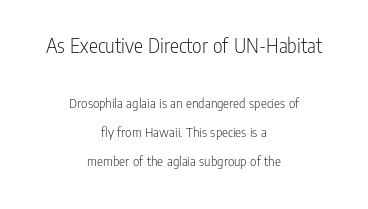
The image shows 21 px text type, upright; set centered, loose line spacing (2.07x), normal letter spacing, not underlined; the first (top) block is 1.5x larger.
